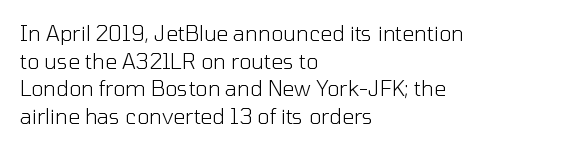
{"italic": "no", "bold": "no", "underline": "no", "align": "left", "line_spacing": "normal", "line_spacing_ratio": 1.32, "letter_spacing": "normal", "letter_spacing_em": 0.0, "glyph_px": 21}
